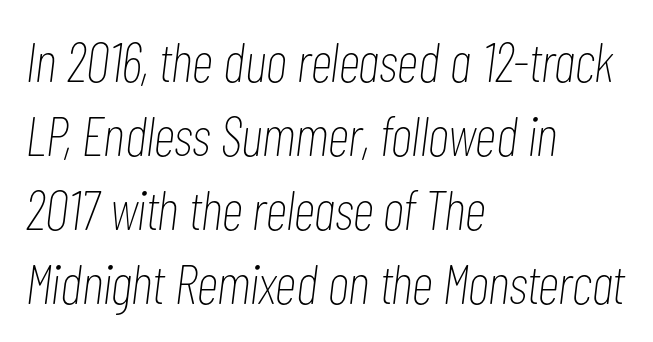
Q: Is the text bold? A: No.
Q: Is the text italic (slanted)? A: Yes, it leans right by about 7 degrees.
Q: Is the text underlined? A: No.
Q: How is the paragraph aligned? A: Left-aligned.
Q: Is the spacing between letters normal or unusually wide? A: Normal.
Q: Is the spacing between lines tight, normal or loose? A: Normal.
Q: Width (condensed, normal, or wide)? A: Condensed.
Q: Stroke contrast? A: Low.
Q: x-height? A: Medium.
Q: Monospaced? A: No.
